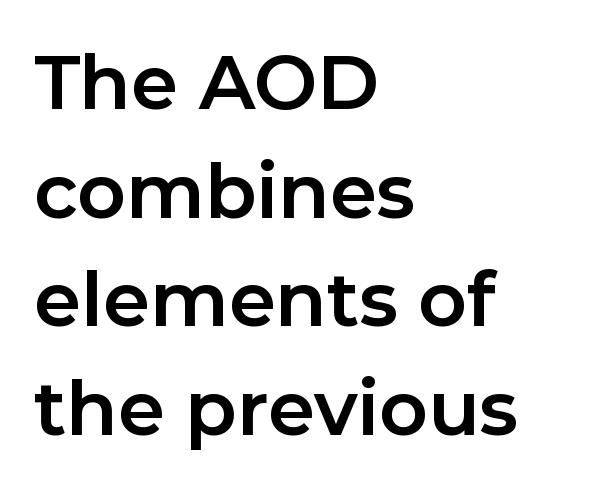
{"serif": "no", "italic": "no", "bold": "yes", "weight": "bold", "width": "normal", "stroke_contrast": "low", "x_height": "medium", "monospaced": "no", "underline": "no", "align": "left", "line_spacing": "normal", "line_spacing_ratio": 1.45, "letter_spacing": "normal", "letter_spacing_em": 0.0, "glyph_px": 75}
